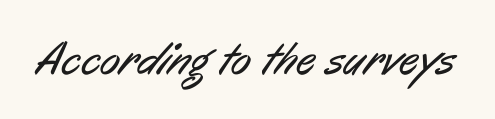
The image shows 47 px regular-weight, condensed sans-serif type; set normal letter spacing, not underlined; low stroke contrast and a medium x-height.
